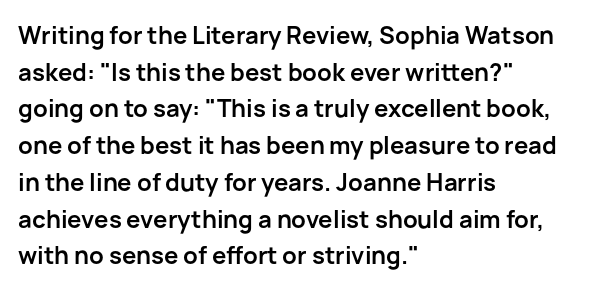
A typesetter would call this zero additional tracking. The letters stand upright; this is a roman face. Regular leading. The passage is arranged the way most books set body copy — flush left. Rule under the text: the space is simply empty. Strokes here are thick enough to call this a true bold.
